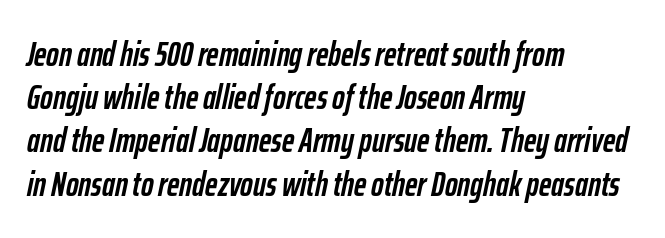
Q: Is the text bold? A: Yes.
Q: Is the text italic (slanted)? A: Yes, it leans right by about 12 degrees.
Q: Is the text underlined? A: No.
Q: How is the paragraph aligned? A: Left-aligned.
Q: Is the spacing between letters normal or unusually wide? A: Normal.
Q: Is the spacing between lines tight, normal or loose? A: Normal.
Q: Width (condensed, normal, or wide)? A: Condensed.
Q: Stroke contrast? A: Low.
Q: x-height? A: Medium.
Q: Monospaced? A: No.
